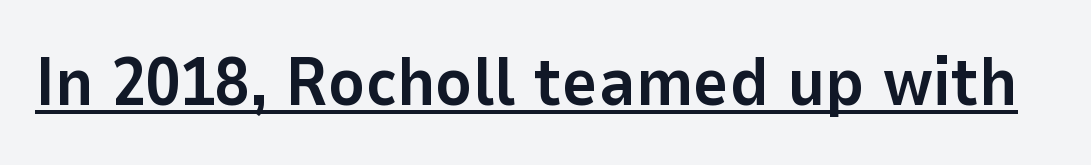
Weight: bold. Every word sits above its own underline. Italic: no, the glyphs are upright roman. The letters advance in unequal steps, a hallmark of proportional type. Is this a sans? Yes — the strokes have no serifs. The line texture is even and compact thanks to regular tracking.
